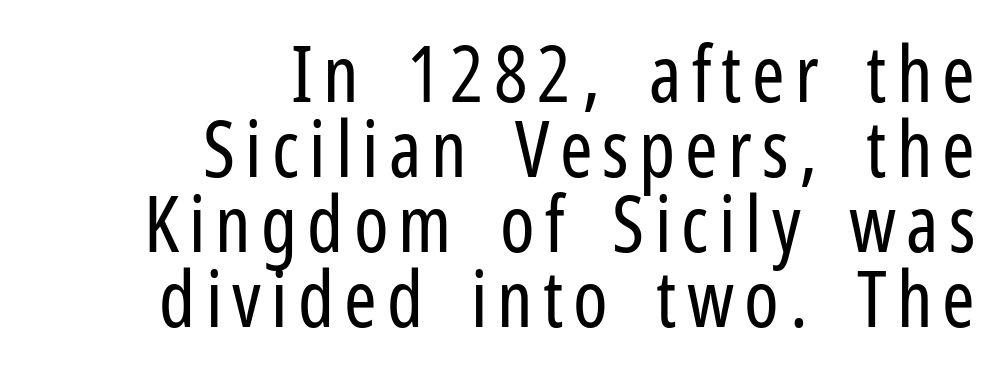
Just letters on the line, the space beneath them empty. No letter is thick-stroked: the sample isn't bold. Letterform terminals end flat and unadorned throughout the passage. How would I describe the line gaps? Narrow and economical. Vertical strokes here are truly vertical.
